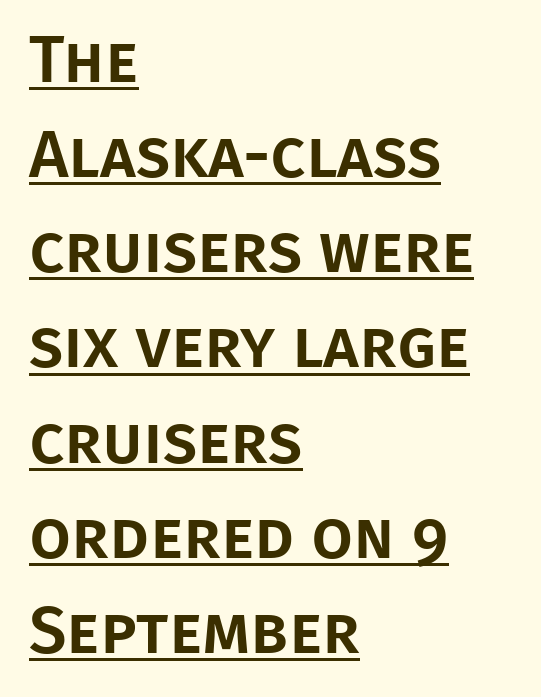
The image shows 67 px sans-serif type, upright; set left-aligned, normal line spacing (1.42x), normal letter spacing, underlined; low stroke contrast and a large x-height.
